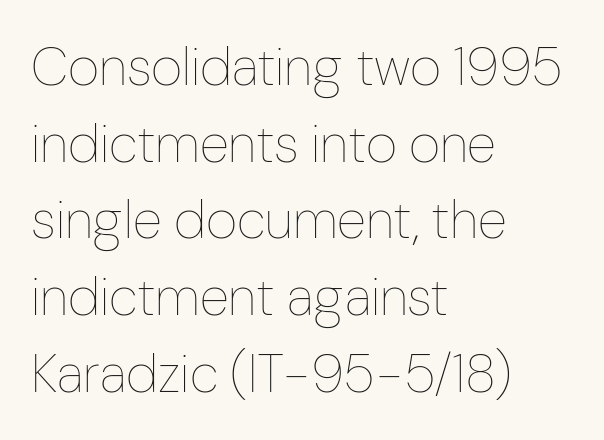
Weight: not bold — regular or lighter. Students, observe: this is what conventionally led text looks like. Honestly, there is no underline to notice here at all. The face used here is rendered with its standard letterfit. Italic: no, the glyphs are upright roman. Notice how the passage keeps a crisp vertical edge on the left only.
